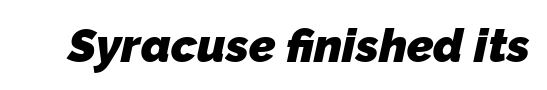
{"serif": "no", "bold": "yes", "weight": "heavy", "width": "normal", "stroke_contrast": "low", "x_height": "medium", "monospaced": "no", "underline": "no", "letter_spacing": "normal", "letter_spacing_em": 0.0, "glyph_px": 47}
